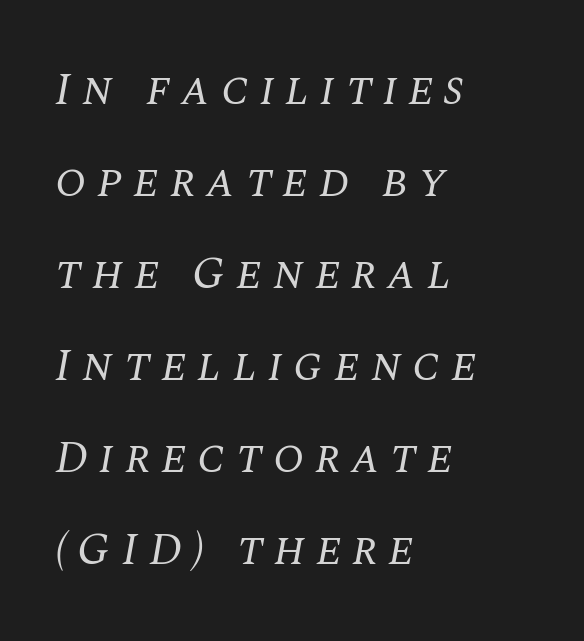
The image shows 46 px regular-weight serif type, italic (leaning right); set left-aligned, loose line spacing (2.0x), unusually wide letter spacing (+0.23 em), not underlined; medium stroke contrast and a large x-height.
